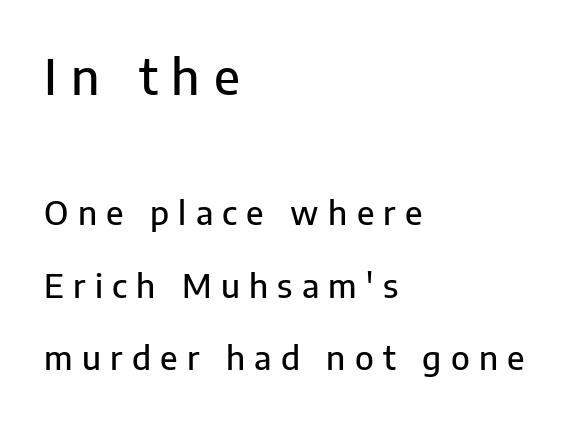
The image shows 49 px sans-serif type, upright; set left-aligned, loose line spacing (2.2x), unusually wide letter spacing (+0.28 em), not underlined; the first (top) block is 1.48x larger; low stroke contrast and a medium x-height.
